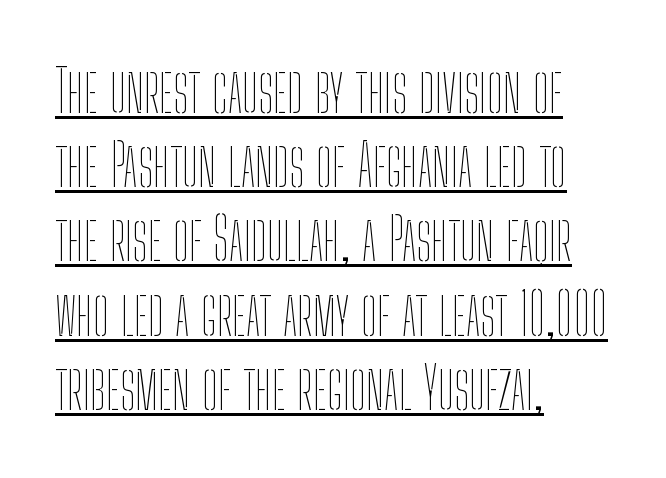
{"italic": "no", "bold": "no", "weight": "thin", "width": "condensed", "stroke_contrast": "low", "x_height": "medium", "monospaced": "no", "underline": "yes", "align": "left", "line_spacing": "normal", "line_spacing_ratio": 1.28, "letter_spacing": "normal", "letter_spacing_em": 0.0, "glyph_px": 58}
